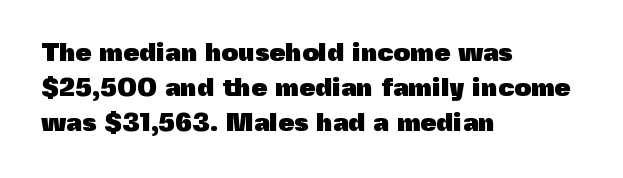
The image shows 26 px bold type, upright; set left-aligned, normal line spacing (1.34x), normal letter spacing, not underlined.
